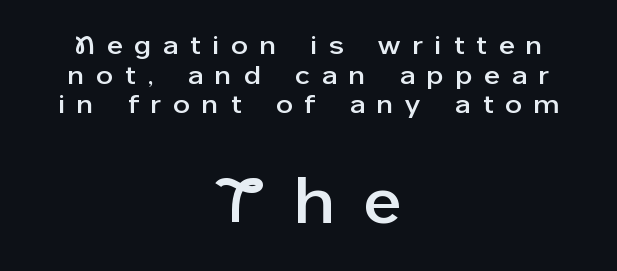
{"serif": "no", "italic": "no", "width": "normal", "stroke_contrast": "low", "x_height": "medium", "monospaced": "no", "underline": "no", "align": "center", "line_spacing": "tight", "line_spacing_ratio": 1.14, "letter_spacing": "wide", "letter_spacing_em": 0.49, "larger_block": "second", "size_ratio": 2.46, "glyph_px": 64}
